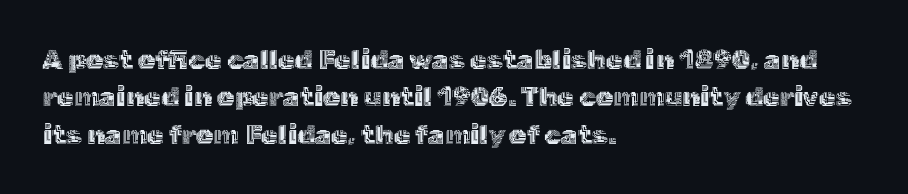
Normally led — the rows are evenly, conventionally spaced. Letter spacing: default. This is the regular roman posture of the typeface. Clear beneath every line of the passage. This rendering uses left alignment, leaving the right contour irregular.
